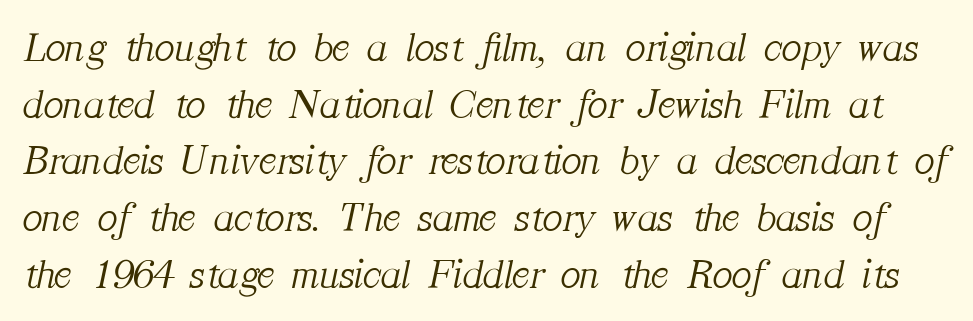
The space between consecutive lines is moderate. It's the slanting kind of type. What kind of face is this? One with serifs. The letters sit at their default tracking, neither squeezed nor spread. The face used here is proportionally spaced, like ordinary book or web type. This rendering features lettering with no underline.
